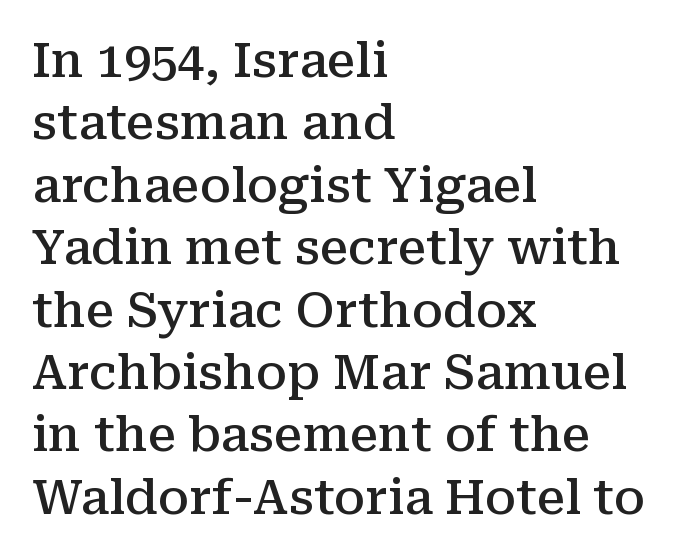
The image shows 48 px semibold serif type, upright; set left-aligned, normal line spacing (1.3x), normal letter spacing, not underlined; medium stroke contrast and a medium x-height.
